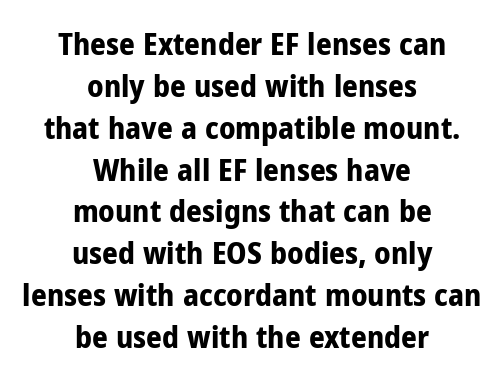
Does the leading feel generous? No, just average. The face used here has the dense, thick strokes of a bold. You could not count columns in this text — the font is proportionally spaced. The horizontal fit of the characters is conventional and even. Horizontal alignment here is central, giving a formal, balanced look. These lines are composed in type without serifs.
